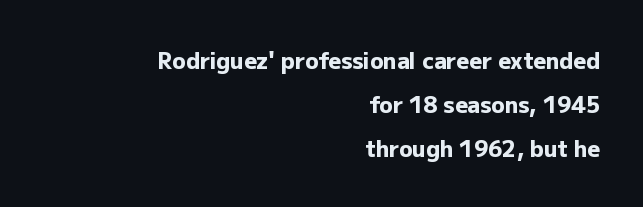
Does extra space separate the letters? No, they use regular spacing. The words here are not underlined. Teacher's note: observe the even right margin — that is flush-right alignment. The font is running at its bold setting. Is there any slant? The stems are plumb.
